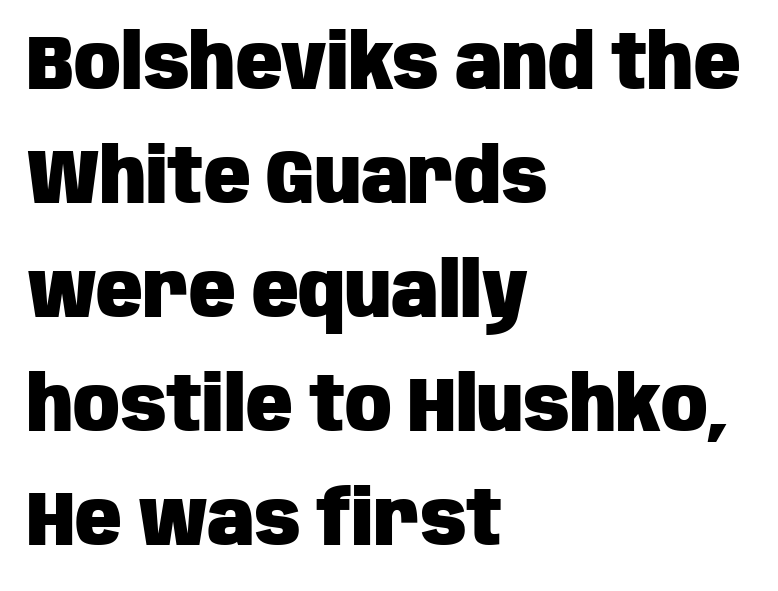
The image shows 77 px heavy, condensed sans-serif type, upright; set left-aligned, normal line spacing (1.48x), normal letter spacing, not underlined; low stroke contrast and a large x-height.
